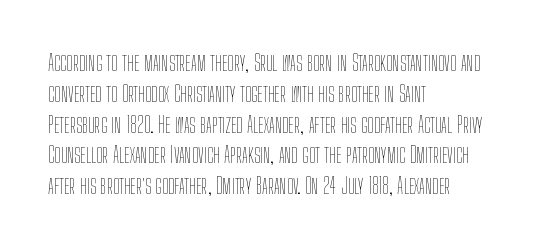
{"italic": "no", "bold": "no", "underline": "no", "align": "left", "line_spacing": "normal", "line_spacing_ratio": 1.34, "letter_spacing": "normal", "letter_spacing_em": 0.0, "glyph_px": 23}
